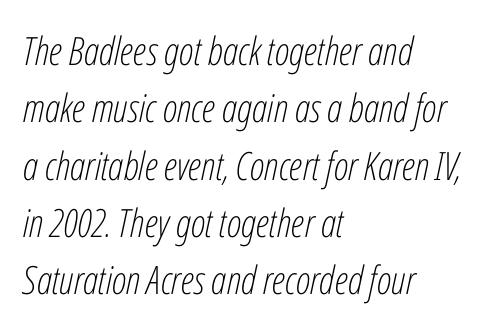
The image shows 39 px light, condensed type, italic (leaning right); set left-aligned, normal line spacing (1.47x), normal letter spacing, not underlined; low stroke contrast and a medium x-height.
